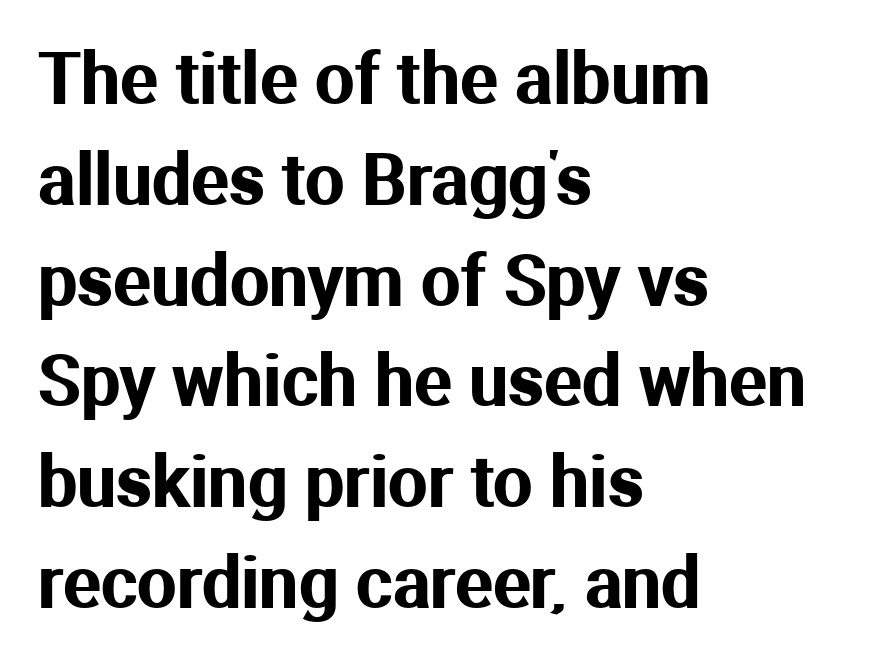
Quick note: not italic, upright. Looks like regular typesetting: each glyph gets only the width it needs. Regular leading. Characters follow at the spacing the type designer built in.
